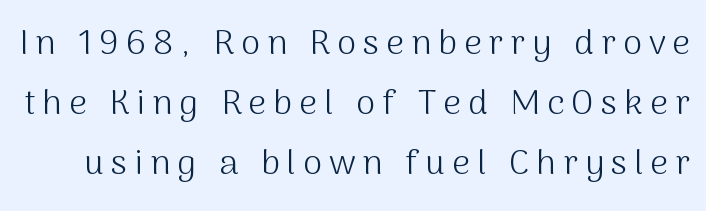
The image shows 35 px light sans-serif type, upright; set line spacing 1.72x, unusually wide letter spacing (+0.2 em), not underlined; medium stroke contrast and a medium x-height.
